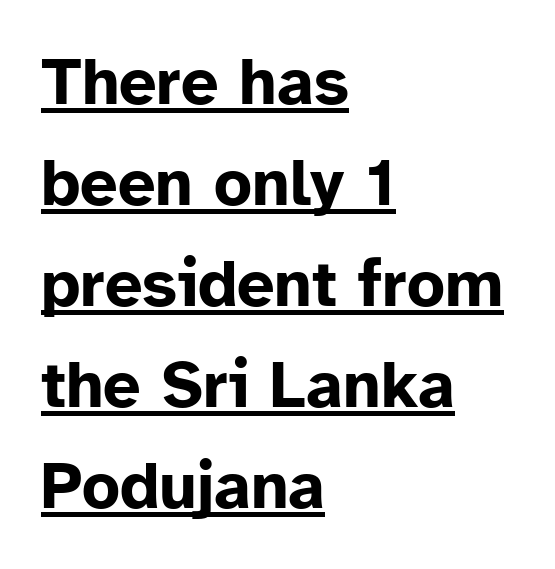
The image shows 66 px bold sans-serif type, upright; set left-aligned, normal line spacing (1.53x), normal letter spacing, underlined; low stroke contrast and a medium x-height.
